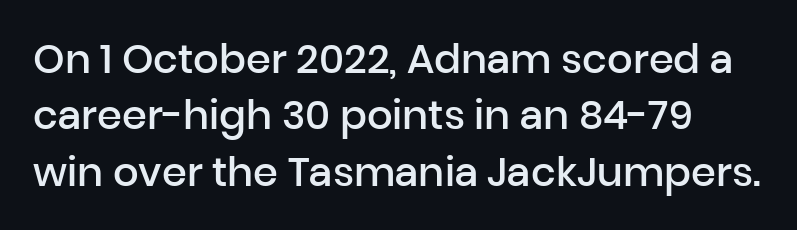
The image shows 40 px semibold sans-serif type, upright; set normal line spacing (1.41x), normal letter spacing, not underlined; low stroke contrast and a medium x-height.
